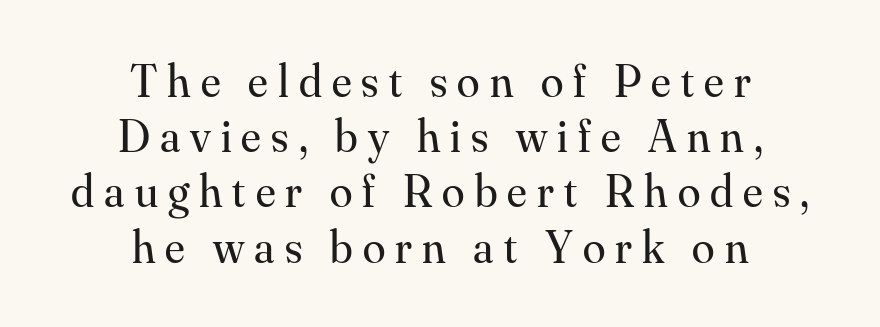
Q: Is the text bold? A: No.
Q: Is the text italic (slanted)? A: No, it is upright.
Q: Is the typeface a serif or a sans-serif typeface? A: Serif.
Q: Is the text underlined? A: No.
Q: How is the paragraph aligned? A: Centered.
Q: Is the spacing between letters normal or unusually wide? A: Unusually wide.
Q: Width (condensed, normal, or wide)? A: Normal.
Q: Stroke contrast? A: Medium.
Q: x-height? A: Small.
Q: Monospaced? A: No.
